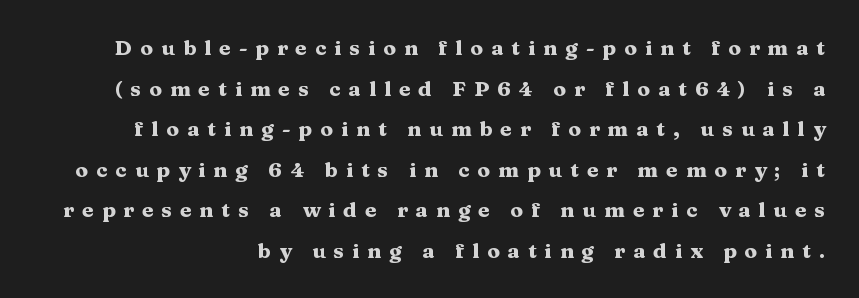
Q: Is the text bold? A: Yes.
Q: Is the text italic (slanted)? A: No, it is upright.
Q: Is the text underlined? A: No.
Q: How is the paragraph aligned? A: Right-aligned.
Q: Is the spacing between letters normal or unusually wide? A: Unusually wide.
Q: Is the spacing between lines tight, normal or loose? A: Loose.
